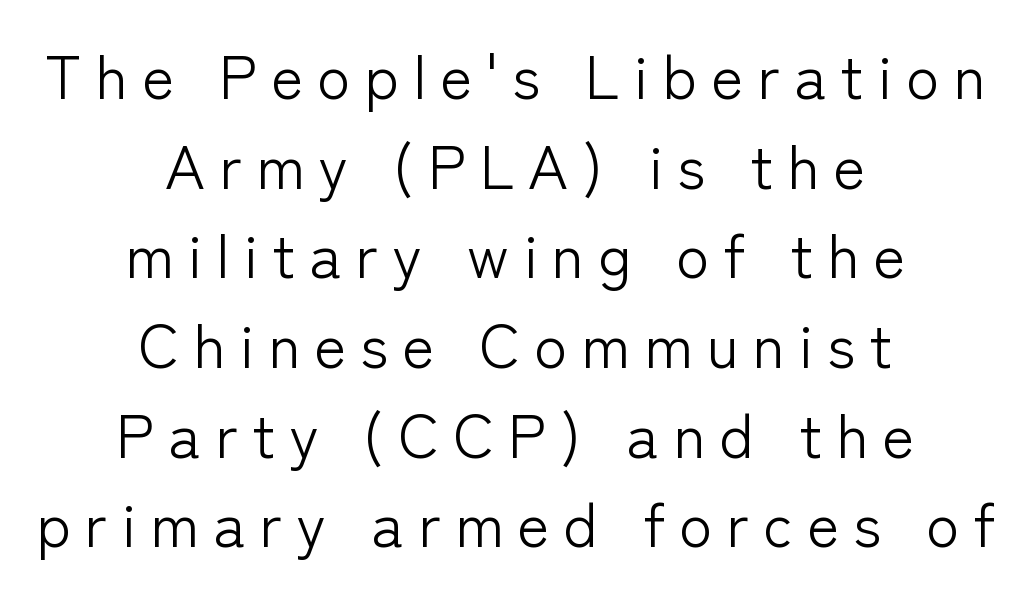
Q: Is the text bold? A: No.
Q: Is the text italic (slanted)? A: No, it is upright.
Q: Is the typeface a serif or a sans-serif typeface? A: Sans-serif.
Q: Is the text underlined? A: No.
Q: How is the paragraph aligned? A: Centered.
Q: Is the spacing between letters normal or unusually wide? A: Unusually wide.
Q: Is the spacing between lines tight, normal or loose? A: Normal.
Q: Width (condensed, normal, or wide)? A: Normal.
Q: Stroke contrast? A: Low.
Q: x-height? A: Medium.
Q: Monospaced? A: No.
